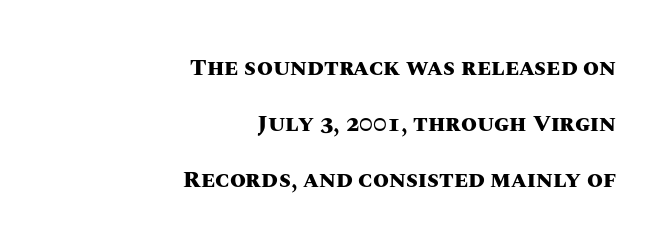
Q: Is the text bold? A: Yes.
Q: Is the text italic (slanted)? A: No, it is upright.
Q: Is the text underlined? A: No.
Q: How is the paragraph aligned? A: Right-aligned.
Q: Is the spacing between letters normal or unusually wide? A: Normal.
Q: Is the spacing between lines tight, normal or loose? A: Loose.
